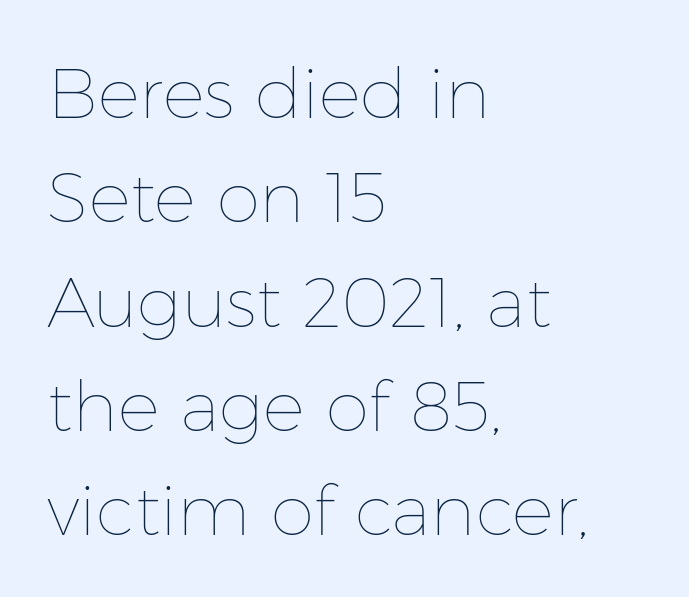
This sample uses an upright cut, with every glyph sitting square on the baseline. The face looks like a standard text weight, possibly lighter. Character widths vary here, with narrow letters taking less room than wide ones. Type without underlining. Is there much room between lines? A standard amount, neither cramped nor airy. The letters sit at their default tracking, neither squeezed nor spread.
